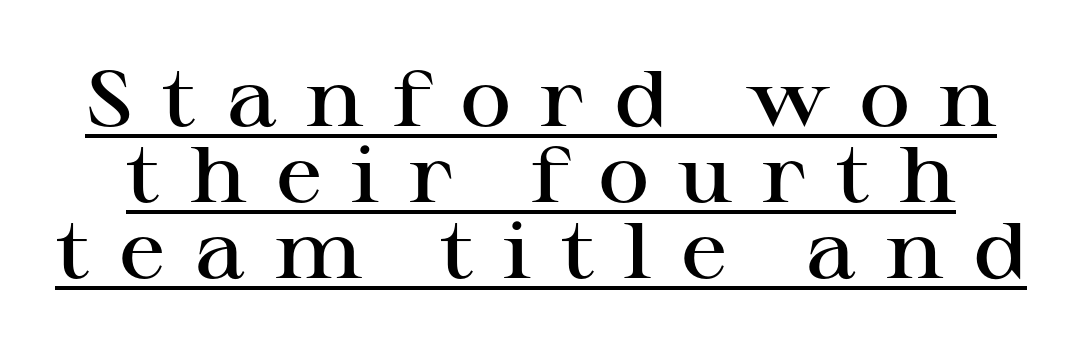
The designer went with a serif here, giving each stem small feet. This block would grow much taller if given ordinary leading; it's compressed now. Honestly, the letter spacing is so wide it's the main thing you notice. Each glyph is drawn with semibold strokes, heavier than normal yet not fully bold.
